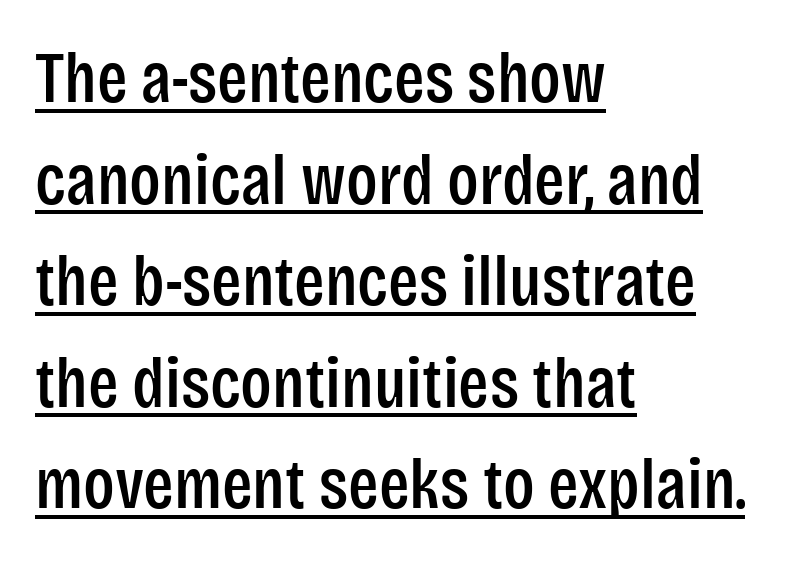
Q: Is the text italic (slanted)? A: No, it is upright.
Q: Is the typeface a serif or a sans-serif typeface? A: Sans-serif.
Q: Is the text underlined? A: Yes.
Q: How is the paragraph aligned? A: Left-aligned.
Q: Is the spacing between letters normal or unusually wide? A: Normal.
Q: Is the spacing between lines tight, normal or loose? A: Normal.
Q: Width (condensed, normal, or wide)? A: Condensed.
Q: Stroke contrast? A: Low.
Q: x-height? A: Large.
Q: Monospaced? A: No.
